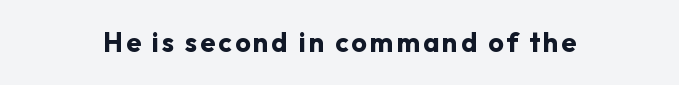
{"italic": "no", "bold": "yes", "underline": "no", "glyph_px": 27}
